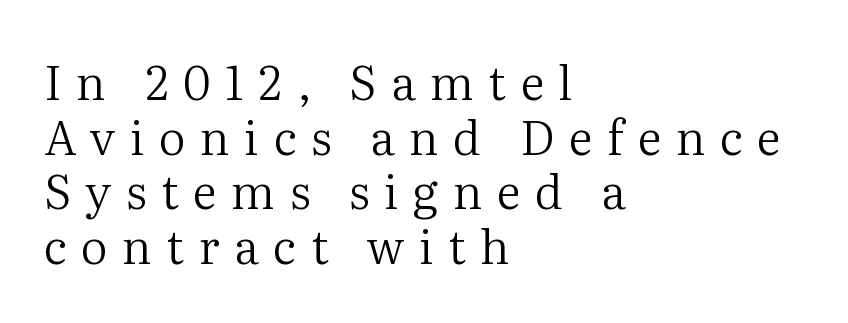
The image shows 47 px regular-weight serif type, upright; set left-aligned, line spacing 1.16x, unusually wide letter spacing (+0.31 em), not underlined; medium stroke contrast and a medium x-height.
